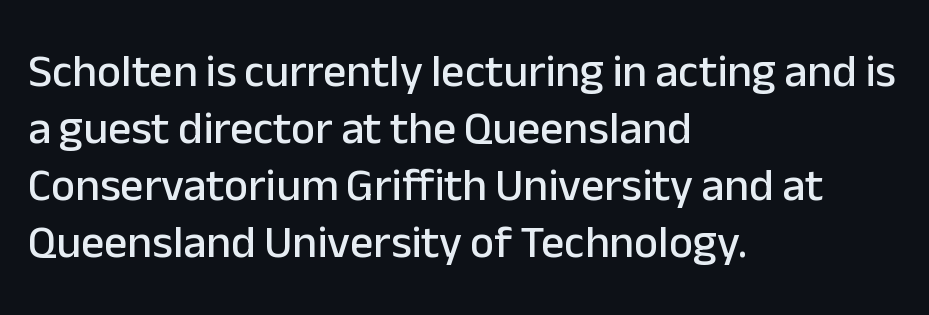
Letter spacing: default. Does the copy run flush right? No — it runs flush left. Check the space under the baseline: it is left empty. Looks like regular typesetting: each glyph gets only the width it needs. Quick note: not italic, upright. This is sans-serif lettering, the kind often seen on screens and signage.
